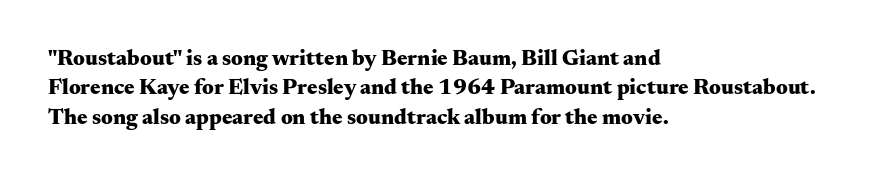
Every character sits straight up, as roman type does. Visually the block forms a straight wall on the left and a jagged coastline on the right. I'd describe the lettering as bold — thick and assertive. Unmarked baselines from the first word to the last.
